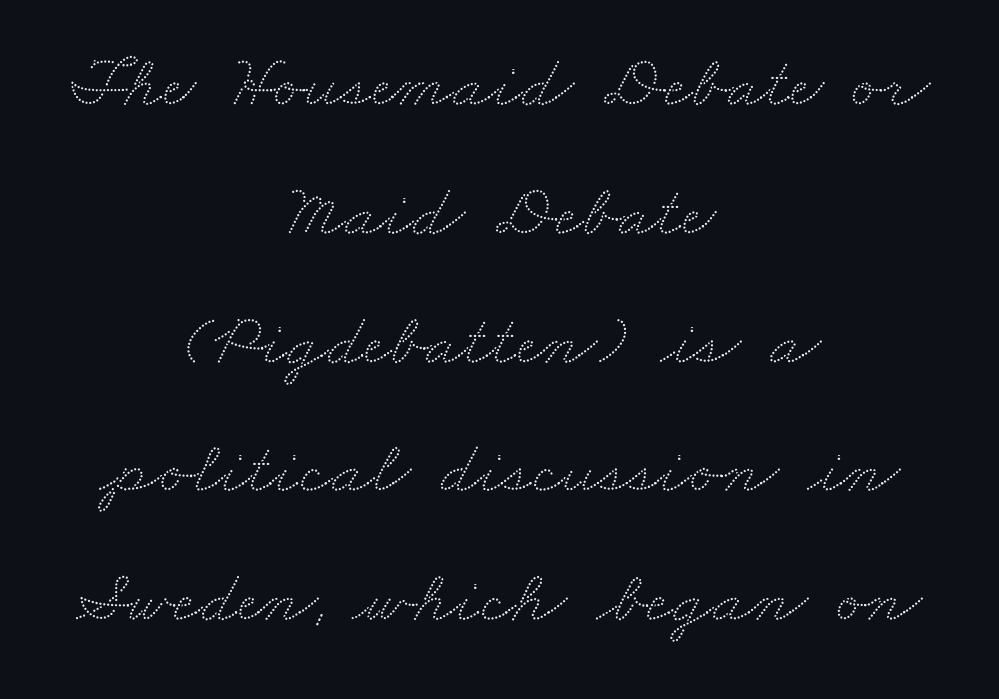
Q: Is the text underlined? A: No.
Q: How is the paragraph aligned? A: Centered.
Q: Is the spacing between letters normal or unusually wide? A: Normal.
Q: Width (condensed, normal, or wide)? A: Wide.
Q: Stroke contrast? A: Low.
Q: x-height? A: Small.
Q: Monospaced? A: No.
